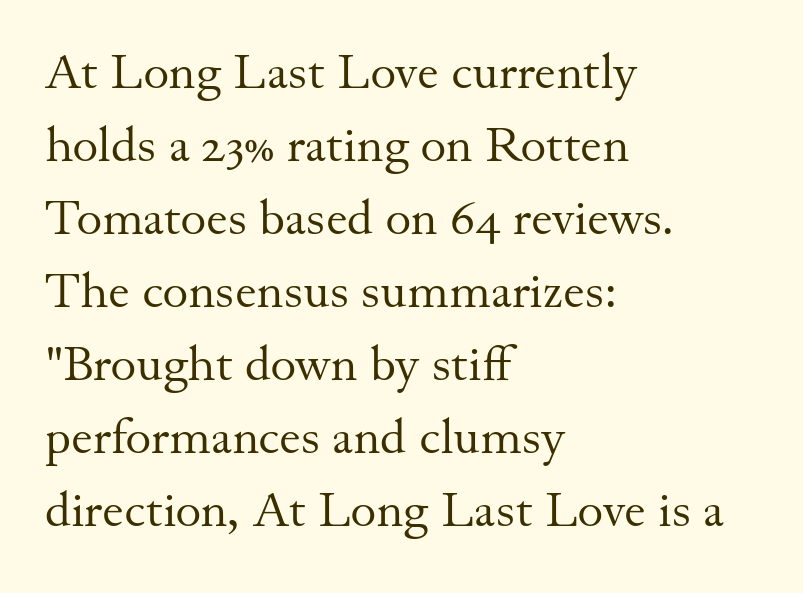
The image shows 49 px regular-weight serif type, upright; set left-aligned, normal line spacing (1.49x), normal letter spacing, not underlined; medium stroke contrast and a small x-height.
